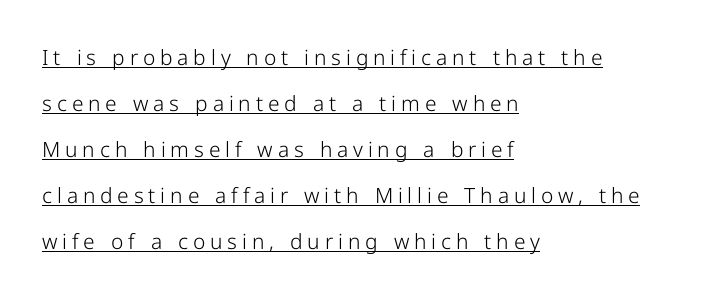
The designer dialed line spacing up above the default. Ordinary non-slanted type is in use. The font sits on the lighter half of the weight spectrum, regular included. Line starts are locked; line ends wander. The passage shown has open, widely tracked lettering throughout. The glyphs are accompanied by a horizontal stroke just below them.
